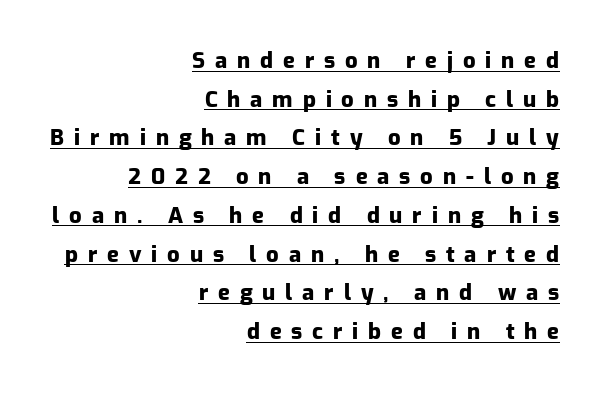
The image shows 22 px bold type, upright; set right-aligned, line spacing 1.76x, unusually wide letter spacing (+0.45 em), underlined.
